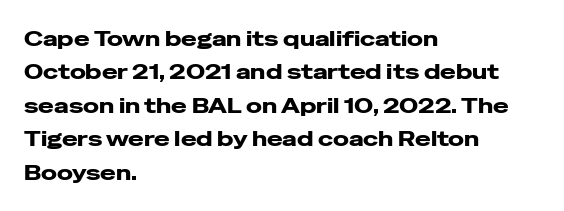
Nobody drew a line under any word here. A student would call this left alignment; a typographer would say flush left, rag right. Rendered with straight, roman letterforms. In terms of leading, this rendering sits right in the middle. Characters follow at the spacing the type designer built in.
